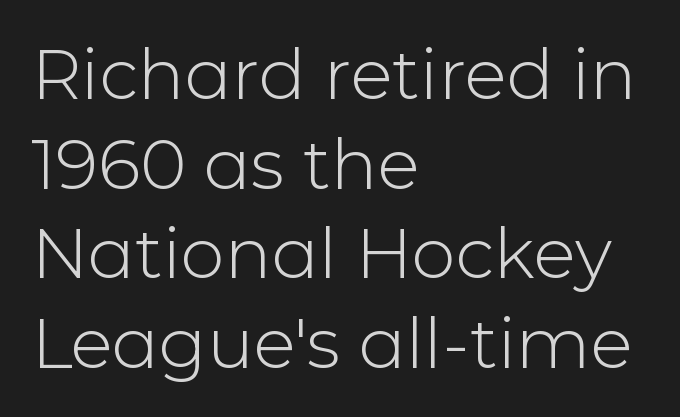
The image shows 70 px light sans-serif type, upright; set left-aligned, normal line spacing (1.28x), normal letter spacing, not underlined; low stroke contrast and a medium x-height.
